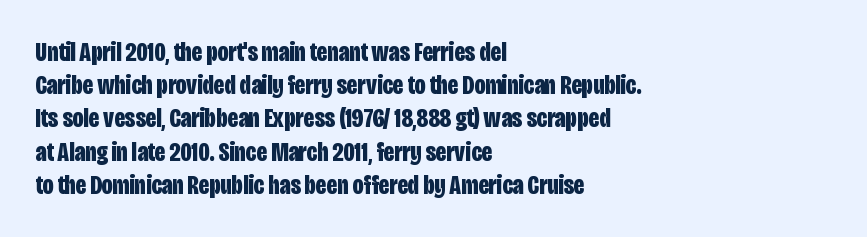
Q: Is the text bold? A: Yes.
Q: Is the text italic (slanted)? A: No, it is upright.
Q: Is the text underlined? A: No.
Q: How is the paragraph aligned? A: Left-aligned.
Q: Is the spacing between letters normal or unusually wide? A: Normal.
